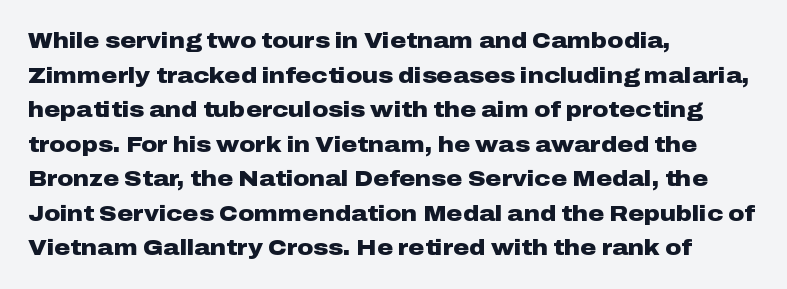
Q: Is the text bold? A: Yes.
Q: Is the text italic (slanted)? A: No, it is upright.
Q: Is the text underlined? A: No.
Q: How is the paragraph aligned? A: Left-aligned.
Q: Is the spacing between letters normal or unusually wide? A: Normal.
Q: Is the spacing between lines tight, normal or loose? A: Normal.
